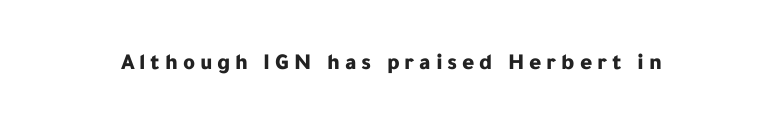
The image shows 23 px bold type, upright; set unusually wide letter spacing (+0.21 em), not underlined.
